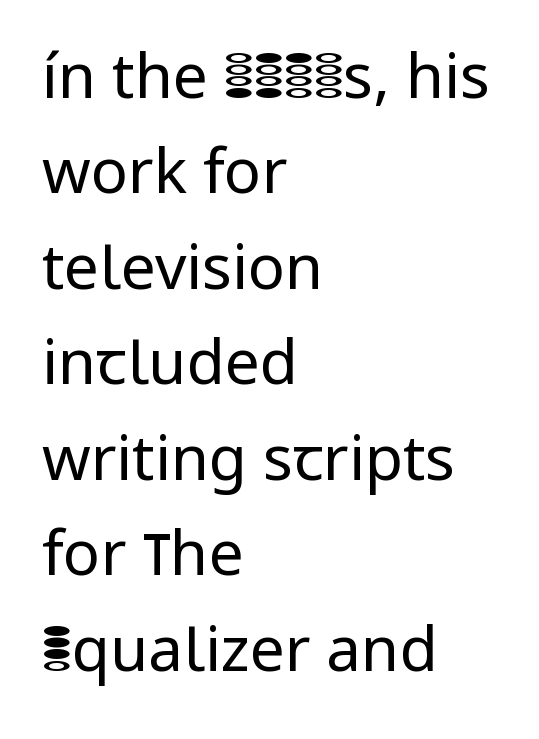
Q: Is the text bold? A: No.
Q: Is the text italic (slanted)? A: No, it is upright.
Q: Is the typeface a serif or a sans-serif typeface? A: Sans-serif.
Q: Is the text underlined? A: No.
Q: How is the paragraph aligned? A: Left-aligned.
Q: Is the spacing between letters normal or unusually wide? A: Normal.
Q: Is the spacing between lines tight, normal or loose? A: Normal.
Q: Width (condensed, normal, or wide)? A: Normal.
Q: Stroke contrast? A: Low.
Q: x-height? A: Medium.
Q: Monospaced? A: No.
